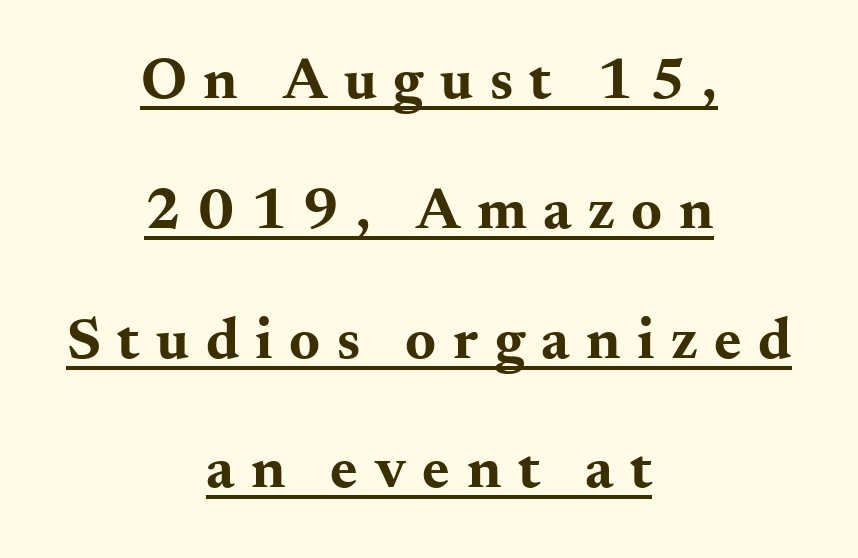
{"serif": "yes", "italic": "no", "bold": "yes", "weight": "bold", "width": "wide", "stroke_contrast": "medium", "x_height": "small", "monospaced": "no", "underline": "yes", "align": "center", "line_spacing": "loose", "line_spacing_ratio": 2.2, "letter_spacing": "wide", "letter_spacing_em": 0.28, "glyph_px": 59}
